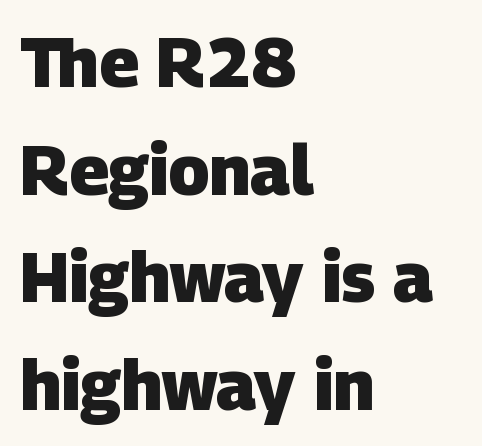
Q: Is the text bold? A: Yes.
Q: Is the typeface a serif or a sans-serif typeface? A: Sans-serif.
Q: Is the text underlined? A: No.
Q: How is the paragraph aligned? A: Left-aligned.
Q: Is the spacing between letters normal or unusually wide? A: Normal.
Q: Is the spacing between lines tight, normal or loose? A: Normal.
Q: Width (condensed, normal, or wide)? A: Normal.
Q: Stroke contrast? A: Low.
Q: x-height? A: Large.
Q: Monospaced? A: No.
